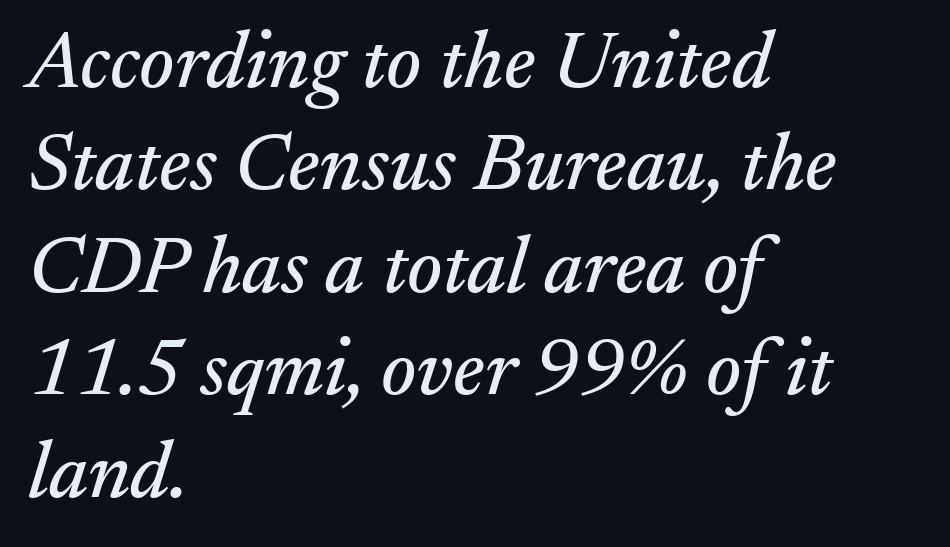
The image shows 80 px serif type, italic (leaning right); set left-aligned, normal line spacing (1.28x), normal letter spacing, not underlined; medium stroke contrast and a small x-height.
